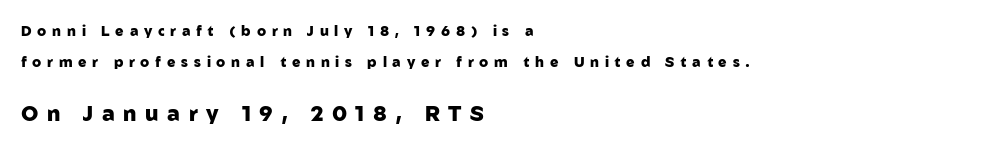
The image shows 21 px bold type, upright; set left-aligned, loose line spacing (2.18x), unusually wide letter spacing (+0.41 em), not underlined; the second (bottom) block is 1.5x larger.
